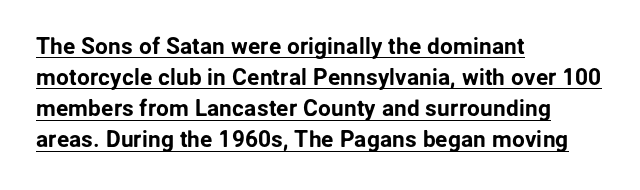
{"italic": "no", "underline": "yes", "align": "left", "line_spacing": "normal", "line_spacing_ratio": 1.35, "letter_spacing": "normal", "letter_spacing_em": 0.0, "glyph_px": 23}
